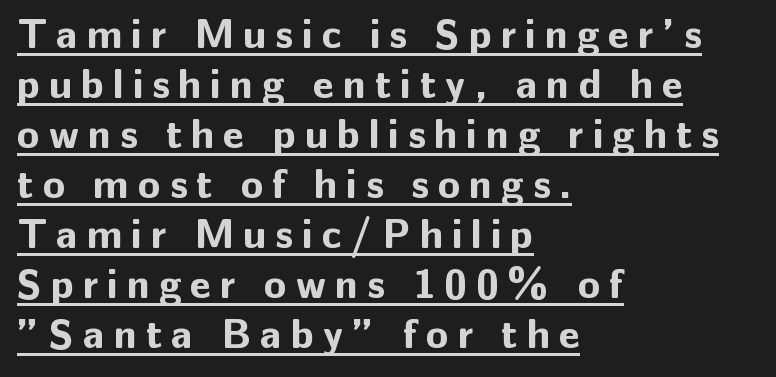
{"serif": "no", "italic": "no", "bold": "yes", "weight": "bold", "width": "normal", "stroke_contrast": "low", "x_height": "medium", "monospaced": "no", "underline": "yes", "align": "left", "line_spacing_ratio": 1.22, "letter_spacing": "wide", "letter_spacing_em": 0.22, "glyph_px": 41}
